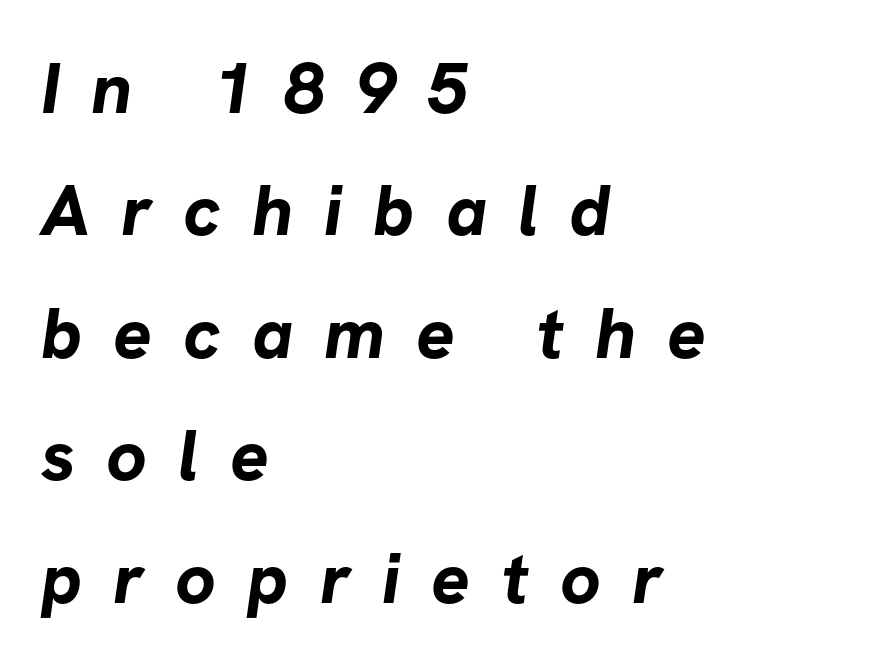
{"serif": "no", "bold": "yes", "weight": "bold", "width": "normal", "stroke_contrast": "low", "x_height": "medium", "monospaced": "no", "underline": "no", "align": "left", "line_spacing": "normal", "line_spacing_ratio": 1.7, "letter_spacing": "wide", "letter_spacing_em": 0.43, "glyph_px": 72}
